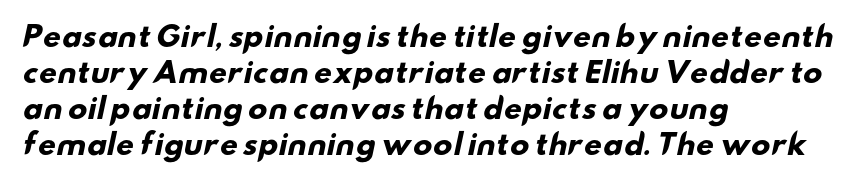
How are the letters spaced? Ordinarily, with no added tracking. A typesetter would call this proportional, since set widths differ per character. Words float on clear page, feet unadorned. Thick stems and heavy bowls — unmistakably bold. One-word summary of the alignment: left.
